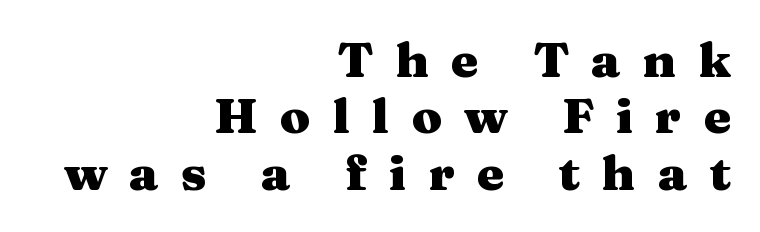
{"serif": "yes", "italic": "no", "bold": "yes", "weight": "heavy", "width": "wide", "stroke_contrast": "medium", "x_height": "medium", "monospaced": "no", "underline": "no", "align": "right", "line_spacing": "tight", "line_spacing_ratio": 1.15, "letter_spacing": "wide", "letter_spacing_em": 0.45, "glyph_px": 49}
